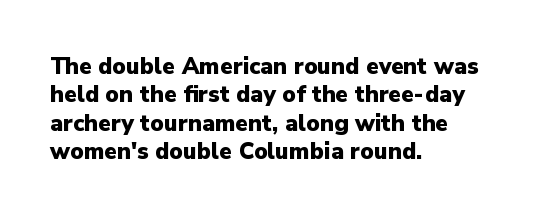
Q: Is the text bold? A: Yes.
Q: Is the text italic (slanted)? A: No, it is upright.
Q: Is the text underlined? A: No.
Q: How is the paragraph aligned? A: Left-aligned.
Q: Is the spacing between letters normal or unusually wide? A: Normal.
